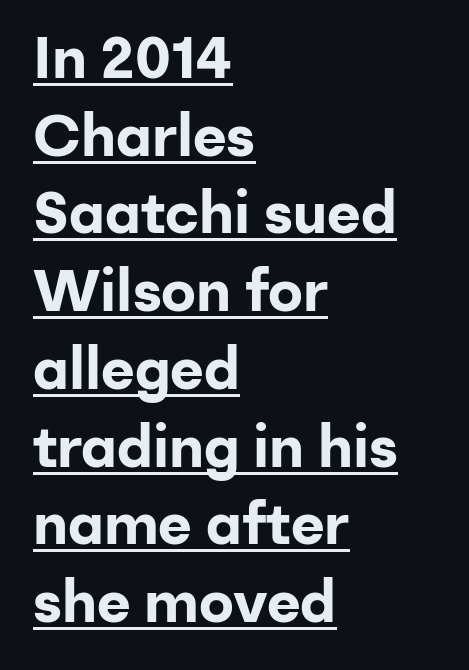
{"serif": "no", "italic": "no", "bold": "yes", "weight": "bold", "width": "normal", "stroke_contrast": "low", "x_height": "medium", "monospaced": "no", "underline": "yes", "align": "left", "line_spacing": "normal", "line_spacing_ratio": 1.34, "letter_spacing": "normal", "letter_spacing_em": 0.0, "glyph_px": 58}
